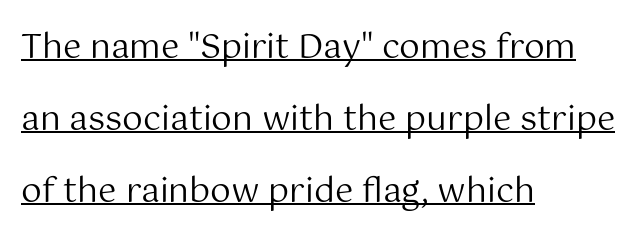
The image shows 33 px regular-weight sans-serif type, upright; set left-aligned, loose line spacing (2.18x), normal letter spacing, underlined; medium stroke contrast and a medium x-height.
